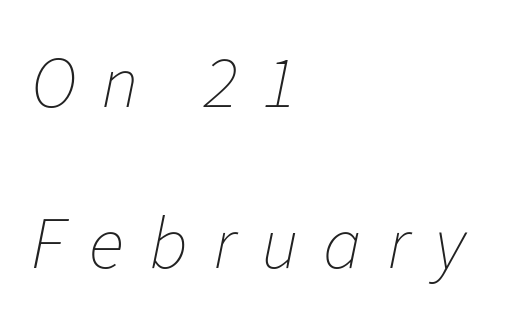
Q: Is the text bold? A: No.
Q: Is the text italic (slanted)? A: Yes, it leans right by about 11 degrees.
Q: Is the text underlined? A: No.
Q: How is the paragraph aligned? A: Left-aligned.
Q: Is the spacing between letters normal or unusually wide? A: Unusually wide.
Q: Is the spacing between lines tight, normal or loose? A: Loose.
Q: Width (condensed, normal, or wide)? A: Normal.
Q: Stroke contrast? A: Low.
Q: x-height? A: Medium.
Q: Monospaced? A: No.
